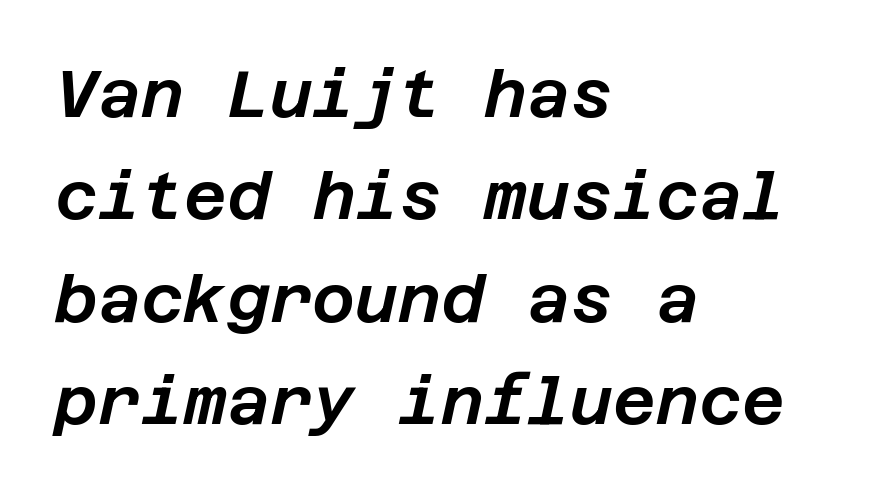
The rag falls on the right side of this text block. Yep, that's italic — everything's leaning. Anything drawn beneath the words? Only blank space. These lines sit exactly where default settings would place them. No extra tracking has been applied to these lines.
